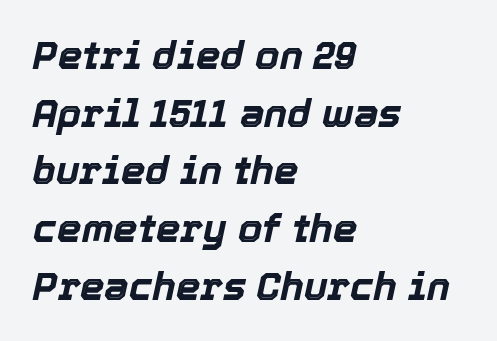
The gap between lines stays unmarked. This sample has the flowing, uneven cadence of proportional lettering. Evenly set lines give the paragraph a standard silhouette. How heavy is the stroke? Heavy — this is a bold. Horizontally, the lines are justified to the leading edge only.
